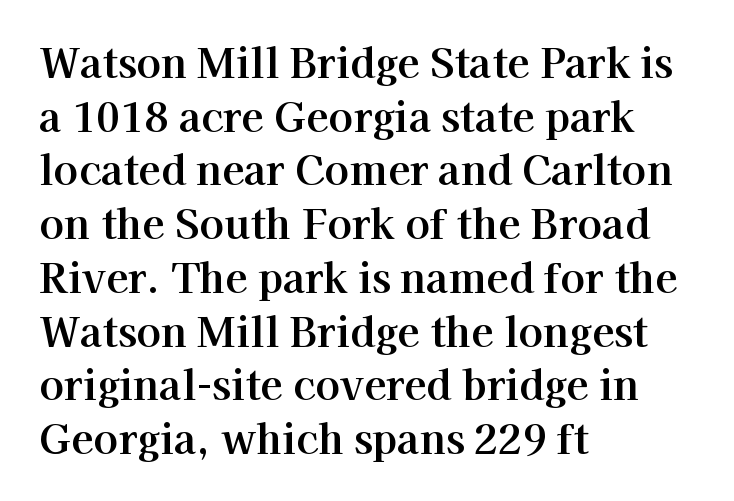
The passage shown is typed in a proportional face where columns would drift. Type without underlining. Upright lettering throughout. Is the letter spacing exaggerated? No — it looks like the ordinary default. Reading down the column, the eye jumps a familiar distance to each next line.
